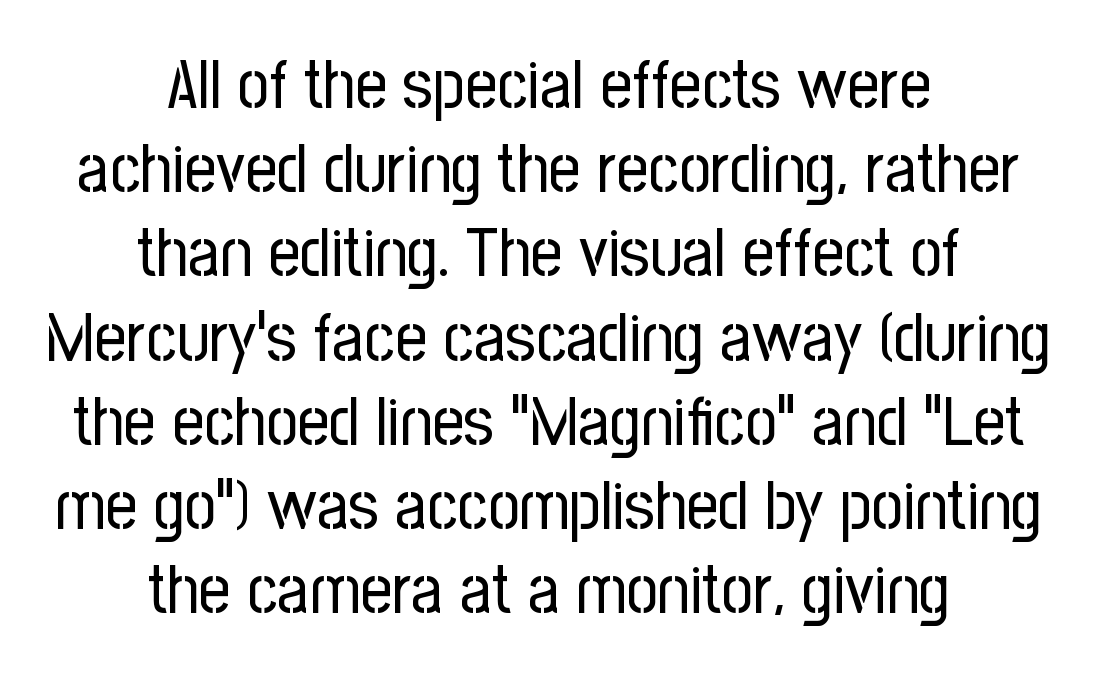
Q: Is the text bold? A: No.
Q: Is the text italic (slanted)? A: No, it is upright.
Q: Is the typeface a serif or a sans-serif typeface? A: Sans-serif.
Q: Is the text underlined? A: No.
Q: How is the paragraph aligned? A: Centered.
Q: Is the spacing between letters normal or unusually wide? A: Normal.
Q: Width (condensed, normal, or wide)? A: Condensed.
Q: Stroke contrast? A: Low.
Q: x-height? A: Medium.
Q: Monospaced? A: No.
